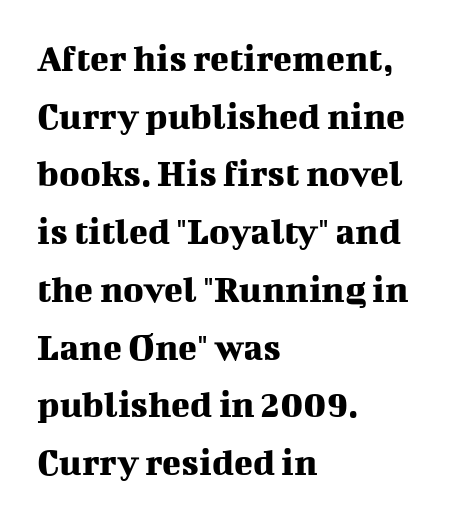
{"serif": "yes", "italic": "no", "width": "normal", "stroke_contrast": "medium", "x_height": "medium", "monospaced": "no", "underline": "no", "align": "left", "line_spacing": "normal", "line_spacing_ratio": 1.48, "letter_spacing": "normal", "letter_spacing_em": 0.0, "glyph_px": 39}
